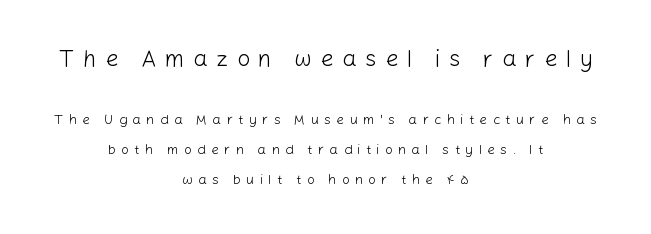
The image shows 23 px text type, upright; set centered, loose line spacing (2.12x), unusually wide letter spacing (+0.37 em), not underlined; the first (top) block is 1.64x larger.
